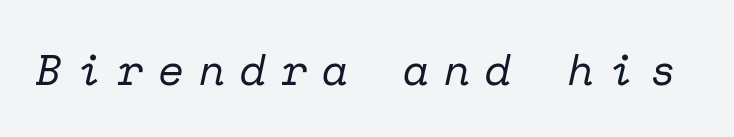
Q: Is the text bold? A: No.
Q: Is the text italic (slanted)? A: Yes, it leans right by about 12 degrees.
Q: Is the typeface a serif or a sans-serif typeface? A: Serif.
Q: Is the text underlined? A: No.
Q: Is the spacing between letters normal or unusually wide? A: Unusually wide.
Q: Width (condensed, normal, or wide)? A: Normal.
Q: Stroke contrast? A: Low.
Q: x-height? A: Medium.
Q: Monospaced? A: Yes.
